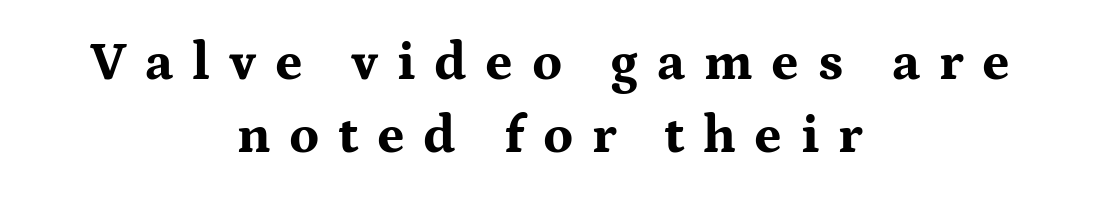
The image shows 53 px bold, wide serif type, upright; set centered, normal line spacing (1.37x), unusually wide letter spacing (+0.35 em), not underlined; medium stroke contrast and a medium x-height.
